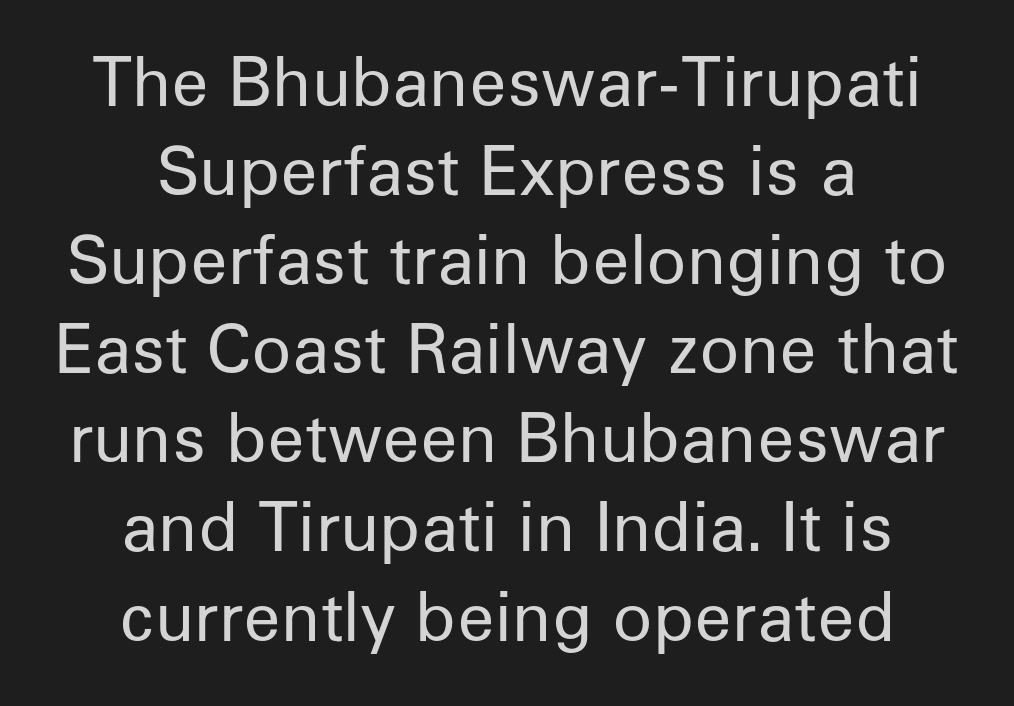
Q: Is the text bold? A: No.
Q: Is the text italic (slanted)? A: No, it is upright.
Q: Is the typeface a serif or a sans-serif typeface? A: Sans-serif.
Q: Is the text underlined? A: No.
Q: How is the paragraph aligned? A: Centered.
Q: Is the spacing between letters normal or unusually wide? A: Normal.
Q: Is the spacing between lines tight, normal or loose? A: Normal.
Q: Width (condensed, normal, or wide)? A: Normal.
Q: Stroke contrast? A: Low.
Q: x-height? A: Medium.
Q: Monospaced? A: No.
